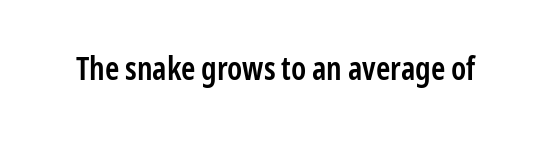
Q: Is the text bold? A: Semi-bold.
Q: Is the text italic (slanted)? A: No, it is upright.
Q: Is the typeface a serif or a sans-serif typeface? A: Sans-serif.
Q: Is the text underlined? A: No.
Q: Is the spacing between letters normal or unusually wide? A: Normal.
Q: Width (condensed, normal, or wide)? A: Condensed.
Q: Stroke contrast? A: Low.
Q: x-height? A: Medium.
Q: Monospaced? A: No.
